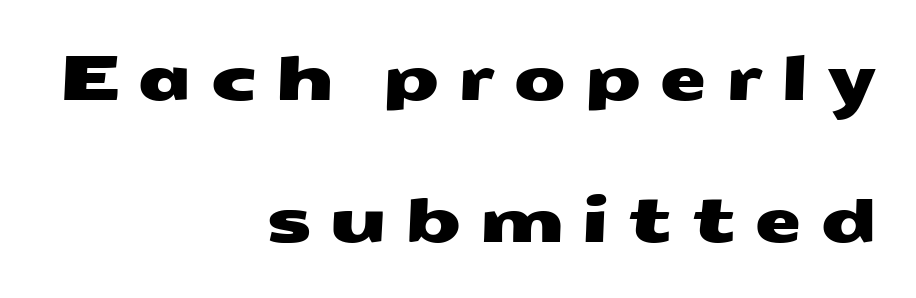
Q: Is the typeface a serif or a sans-serif typeface? A: Sans-serif.
Q: Is the text underlined? A: No.
Q: How is the paragraph aligned? A: Right-aligned.
Q: Is the spacing between letters normal or unusually wide? A: Unusually wide.
Q: Is the spacing between lines tight, normal or loose? A: Loose.
Q: Width (condensed, normal, or wide)? A: Wide.
Q: Stroke contrast? A: Medium.
Q: x-height? A: Medium.
Q: Monospaced? A: No.
